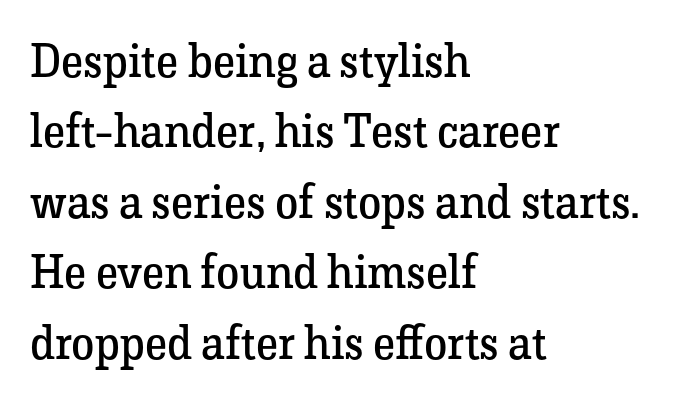
Q: Is the text bold? A: No.
Q: Is the text italic (slanted)? A: No, it is upright.
Q: Is the typeface a serif or a sans-serif typeface? A: Serif.
Q: Is the text underlined? A: No.
Q: How is the paragraph aligned? A: Left-aligned.
Q: Is the spacing between letters normal or unusually wide? A: Normal.
Q: Is the spacing between lines tight, normal or loose? A: Normal.
Q: Width (condensed, normal, or wide)? A: Normal.
Q: Stroke contrast? A: Low.
Q: x-height? A: Medium.
Q: Monospaced? A: No.
